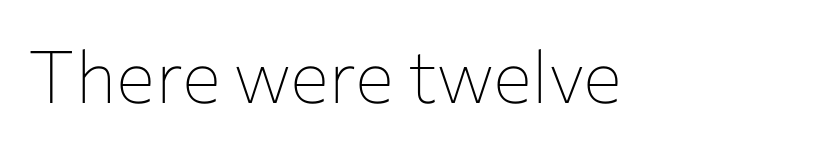
Q: Is the text bold? A: No.
Q: Is the text italic (slanted)? A: No, it is upright.
Q: Is the typeface a serif or a sans-serif typeface? A: Sans-serif.
Q: Is the text underlined? A: No.
Q: Is the spacing between letters normal or unusually wide? A: Normal.
Q: Width (condensed, normal, or wide)? A: Normal.
Q: Stroke contrast? A: Low.
Q: x-height? A: Medium.
Q: Monospaced? A: No.
